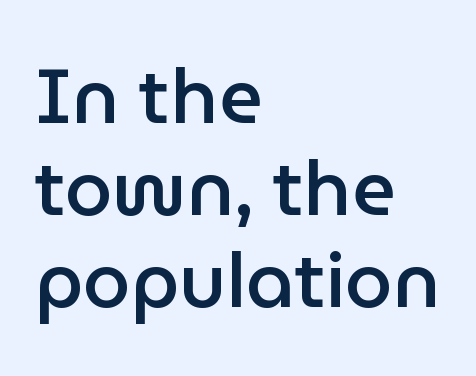
The lines in this sample share a left origin and differ only in where they stop. Bare-footed words on every line. Style check: upright. A bit beefed up — I'd call it semibold rather than bold.
